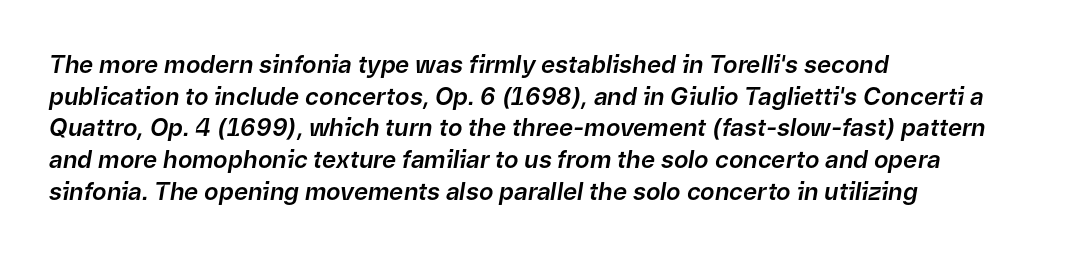
The image shows 24 px text type, italic (leaning right); set left-aligned, normal line spacing (1.32x), normal letter spacing, not underlined.
